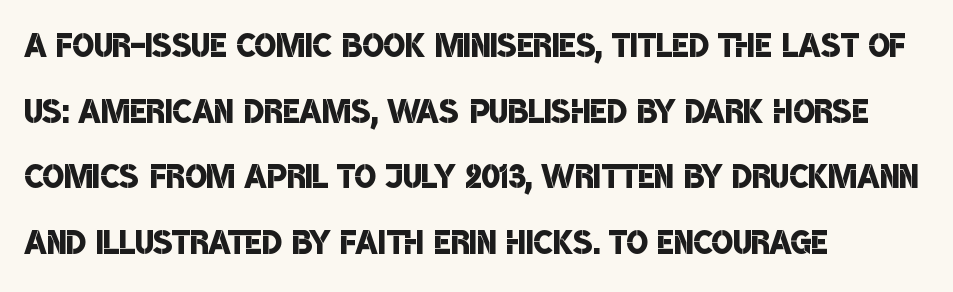
The image shows 45 px semibold, condensed sans-serif type; set left-aligned, normal line spacing (1.46x), normal letter spacing, not underlined; low stroke contrast and a large x-height.
